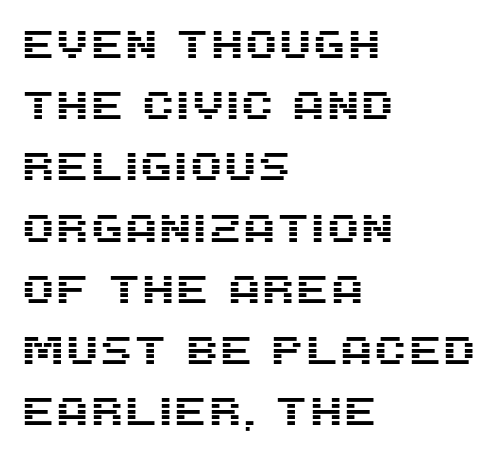
The image shows 39 px sans-serif type, upright; set left-aligned, normal line spacing (1.57x), normal letter spacing, not underlined; medium stroke contrast and a large x-height.
